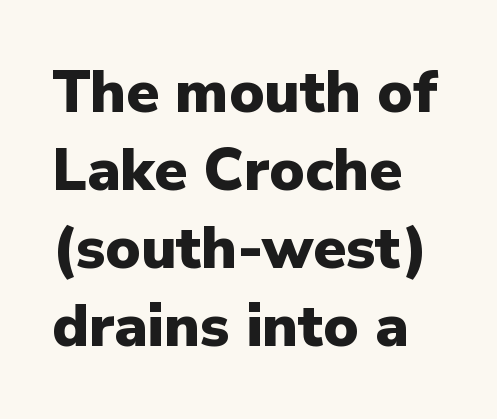
The image shows 59 px heavy sans-serif type, upright; set left-aligned, normal line spacing (1.32x), normal letter spacing, not underlined; low stroke contrast and a medium x-height.
